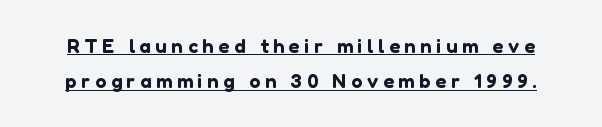
The image shows 20 px text type, upright; set line spacing 1.77x, unusually wide letter spacing (+0.24 em), underlined.
